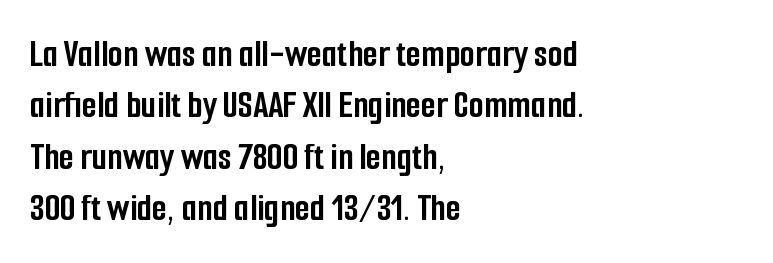
{"serif": "no", "italic": "no", "bold": "yes", "weight": "semibold", "width": "condensed", "stroke_contrast": "low", "x_height": "medium", "monospaced": "no", "underline": "no", "align": "left", "line_spacing": "normal", "line_spacing_ratio": 1.32, "letter_spacing": "normal", "letter_spacing_em": 0.0, "glyph_px": 39}
